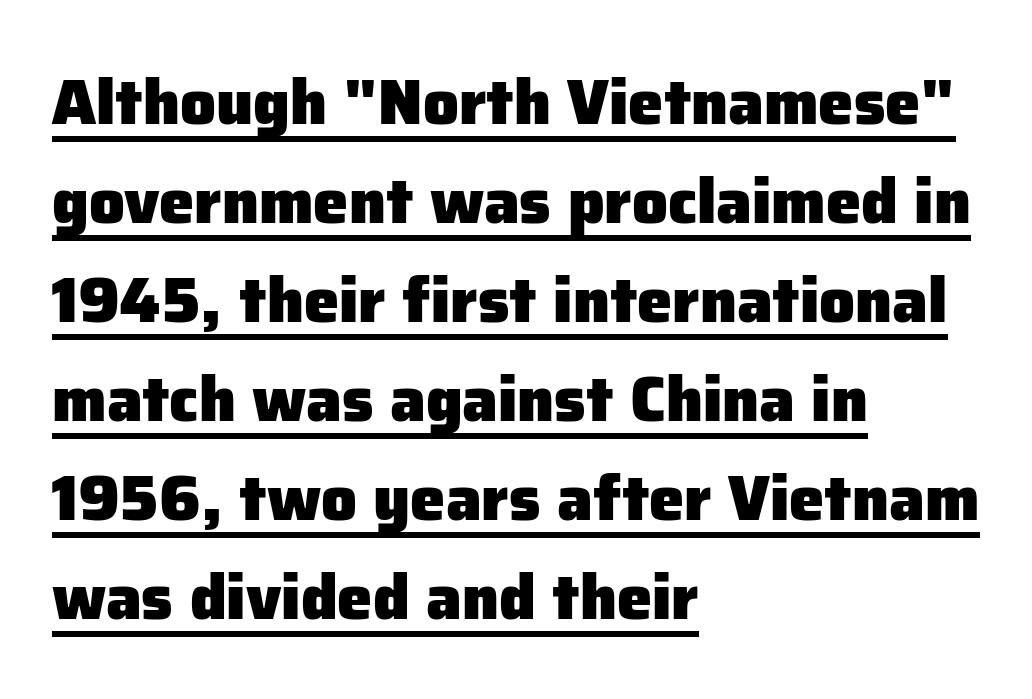
Summary of vertical rhythm: regular, with standard interline spacing. Casual observation: everything's shoved over to the left. A typographer would call this underscored text. The glyphs have the mass of a bold cut.
